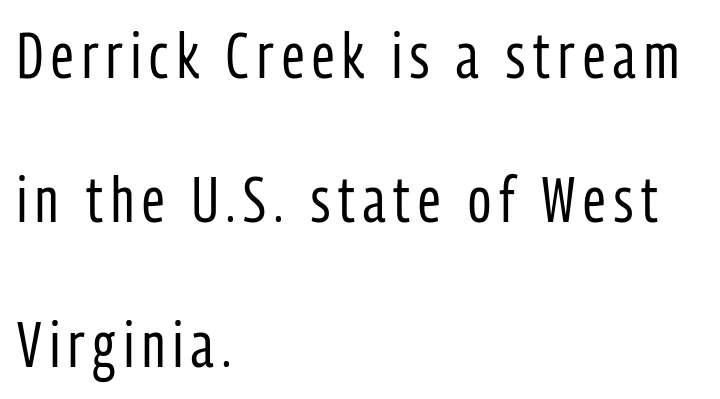
Compared with a typical body face, this is equally light or lighter still. Looks like regular typesetting: each glyph gets only the width it needs. The space directly below the letters is spotless. This sample uses an upright cut, with every glyph sitting square on the baseline.
